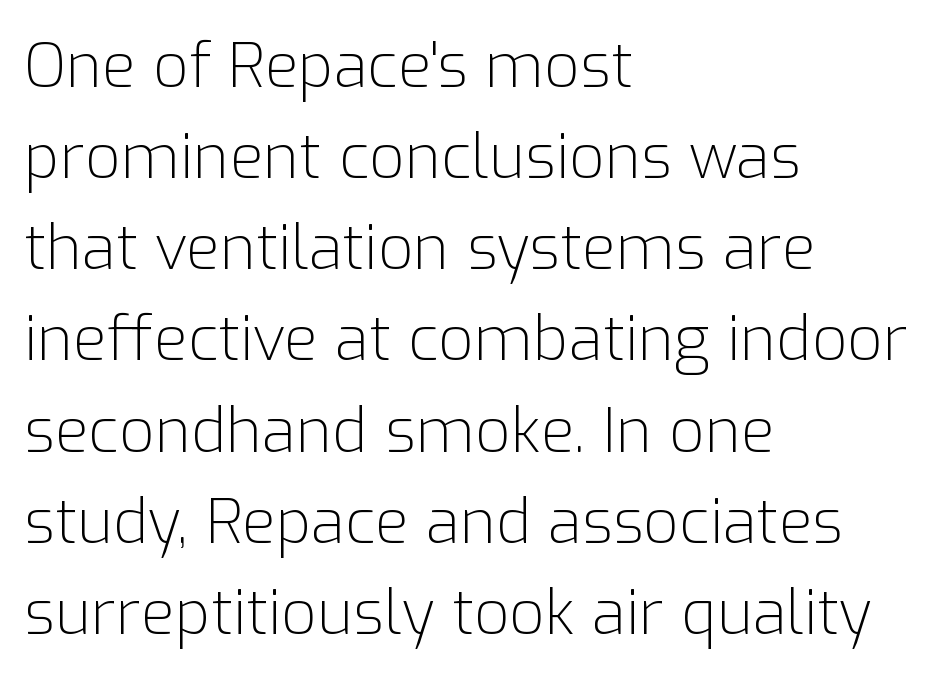
{"serif": "no", "italic": "no", "bold": "no", "weight": "light", "width": "normal", "stroke_contrast": "low", "x_height": "medium", "monospaced": "no", "underline": "no", "align": "left", "line_spacing": "normal", "line_spacing_ratio": 1.47, "letter_spacing": "normal", "letter_spacing_em": 0.0, "glyph_px": 62}
